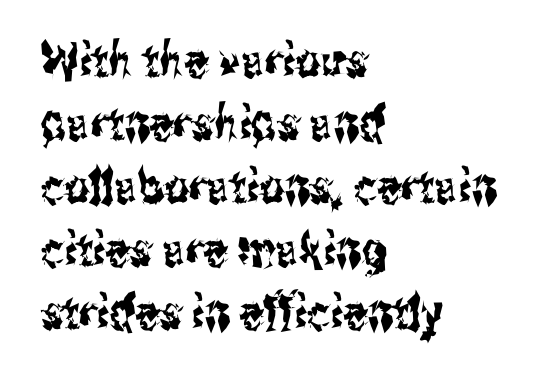
Q: Is the text italic (slanted)? A: No, it is upright.
Q: Is the typeface a serif or a sans-serif typeface? A: Sans-serif.
Q: Is the text underlined? A: No.
Q: How is the paragraph aligned? A: Left-aligned.
Q: Is the spacing between letters normal or unusually wide? A: Normal.
Q: Is the spacing between lines tight, normal or loose? A: Normal.
Q: Width (condensed, normal, or wide)? A: Condensed.
Q: Stroke contrast? A: Medium.
Q: x-height? A: Medium.
Q: Monospaced? A: No.
